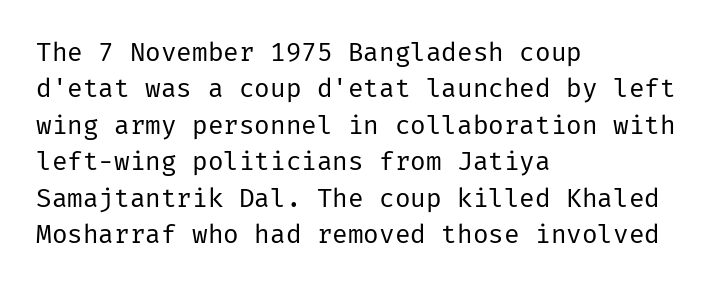
The image shows 26 px text type, upright; set left-aligned, normal line spacing (1.4x), normal letter spacing, not underlined.
